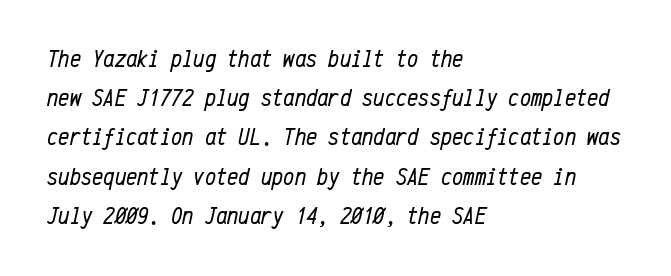
The image shows 25 px text type, italic (leaning right); set left-aligned, normal line spacing (1.57x), normal letter spacing, not underlined.
